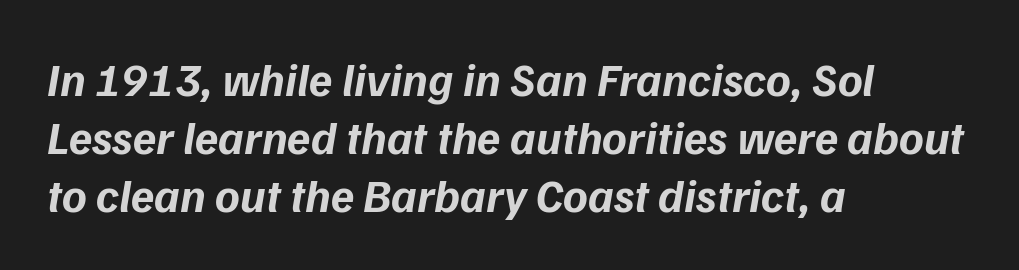
Weight: bold. Are there feet on the stems? There aren't — it's a sans. Decoration check: the copy has no underline. Look at the tracking — it's just the regular setting, nothing added. The rag falls on the right side of this text block. The passage shown is typed in a proportional face where columns would drift.
